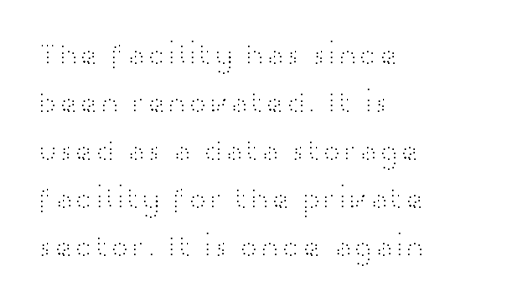
{"serif": "no", "italic": "no", "bold": "no", "weight": "light", "width": "wide", "stroke_contrast": "high", "x_height": "medium", "monospaced": "no", "underline": "no", "align": "left", "line_spacing": "normal", "line_spacing_ratio": 1.55, "letter_spacing": "normal", "letter_spacing_em": 0.0, "glyph_px": 31}
